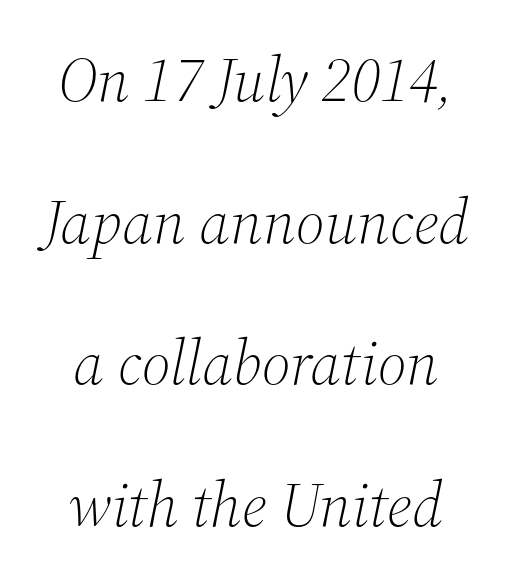
The image shows 63 px light serif type, italic (leaning right); set centered, loose line spacing (2.25x), normal letter spacing, not underlined; medium stroke contrast and a medium x-height.
